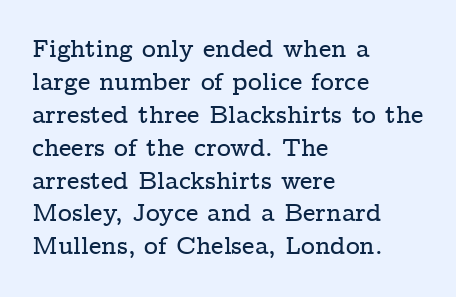
The image shows 24 px text type, upright; set left-aligned, normal line spacing (1.37x), normal letter spacing, not underlined.
